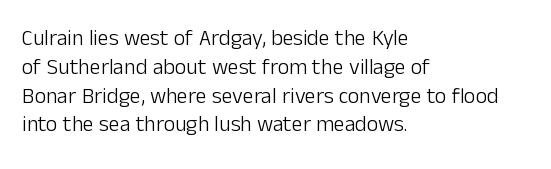
Q: Is the text bold? A: No.
Q: Is the text italic (slanted)? A: No, it is upright.
Q: Is the text underlined? A: No.
Q: How is the paragraph aligned? A: Left-aligned.
Q: Is the spacing between letters normal or unusually wide? A: Normal.
Q: Is the spacing between lines tight, normal or loose? A: Normal.
